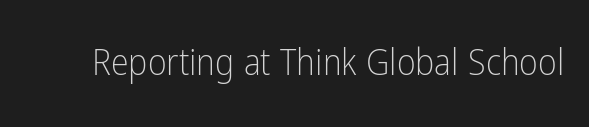
Letters have the restrained weight of plain body copy at most. Type without underlining. Do the letters lean? They stand straight. These lines are rendered in a variable-pitch font. Between one letter and the next there's only the usual sliver of space. Each letter's strokes conclude bluntly, with no projecting serifs.
